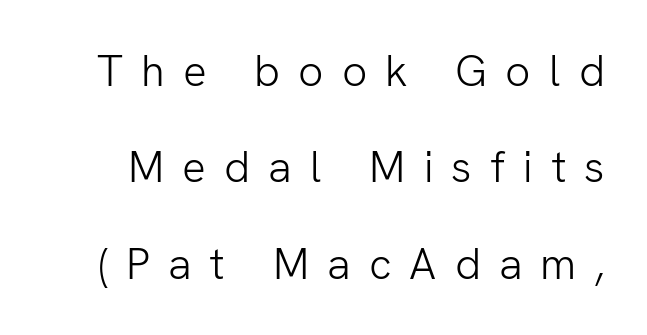
Serif or sans? Sans — the stroke terminals are bare. Weight class: somewhere from thin through regular. Here the glyphs are tracked loosely, breaking word shapes into spaced letters. Nope, not italic — everything's standing straight. Line spacing here is loose. The specimen omits any rule beneath the text block's lines.
